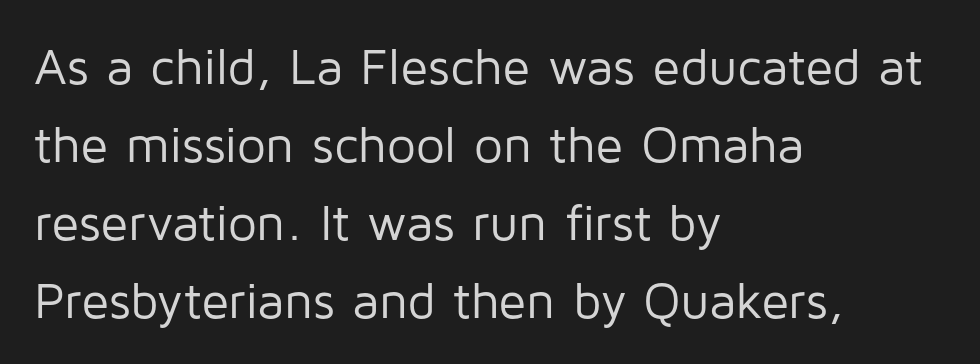
The image shows 51 px regular-weight sans-serif type, upright; set left-aligned, normal line spacing (1.53x), normal letter spacing, not underlined; low stroke contrast and a medium x-height.
